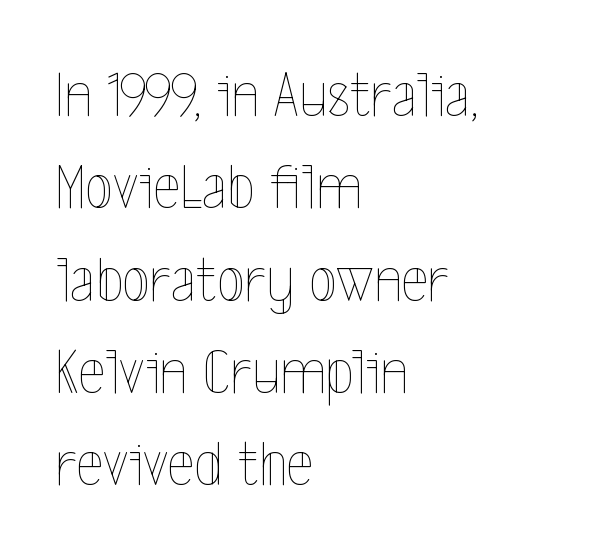
{"italic": "no", "bold": "no", "weight": "thin", "width": "condensed", "x_height": "medium", "monospaced": "no", "underline": "no", "align": "left", "line_spacing": "normal", "line_spacing_ratio": 1.42, "letter_spacing": "normal", "letter_spacing_em": 0.0, "glyph_px": 65}
